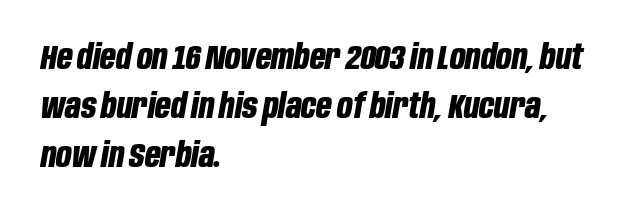
The image shows 34 px bold, condensed type, italic (leaning right); set left-aligned, normal line spacing (1.44x), normal letter spacing, not underlined; low stroke contrast and a large x-height.
